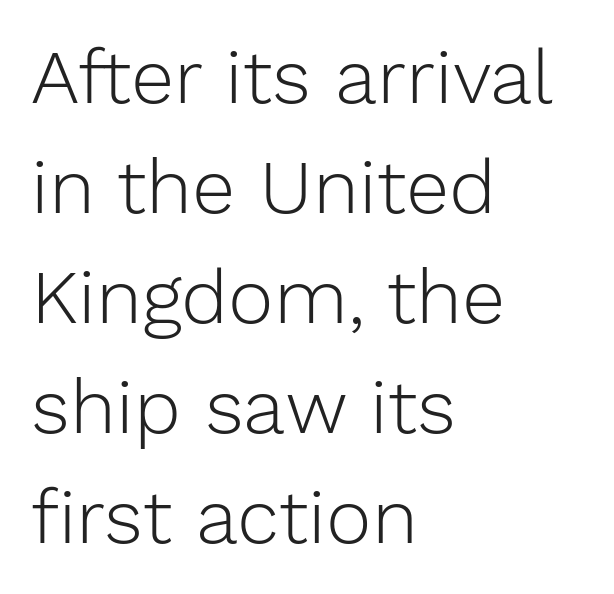
Q: Is the text bold? A: No.
Q: Is the text italic (slanted)? A: No, it is upright.
Q: Is the typeface a serif or a sans-serif typeface? A: Sans-serif.
Q: Is the text underlined? A: No.
Q: How is the paragraph aligned? A: Left-aligned.
Q: Is the spacing between letters normal or unusually wide? A: Normal.
Q: Is the spacing between lines tight, normal or loose? A: Normal.
Q: Width (condensed, normal, or wide)? A: Normal.
Q: Stroke contrast? A: Low.
Q: x-height? A: Medium.
Q: Monospaced? A: No.
